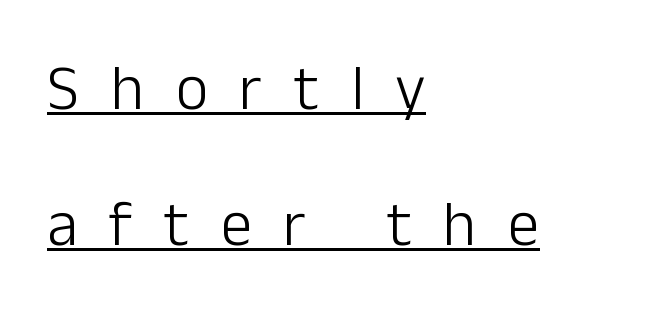
The image shows 63 px light sans-serif type, upright; set left-aligned, loose line spacing (2.16x), unusually wide letter spacing (+0.5 em), underlined; low stroke contrast and a medium x-height.
